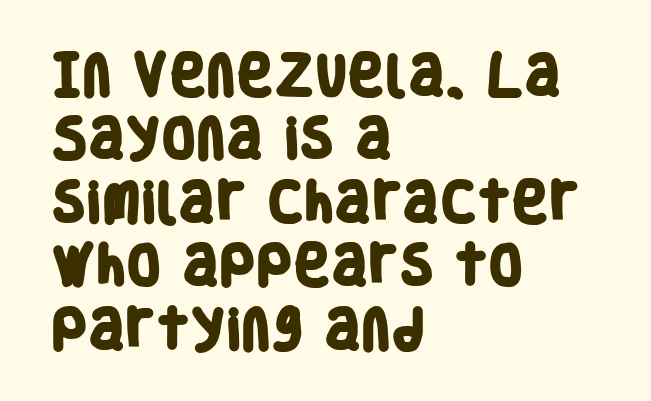
{"serif": "no", "bold": "yes", "weight": "heavy", "width": "condensed", "stroke_contrast": "low", "x_height": "large", "monospaced": "no", "underline": "no", "align": "left", "line_spacing": "normal", "line_spacing_ratio": 1.41, "letter_spacing": "normal", "letter_spacing_em": 0.0, "glyph_px": 45}
